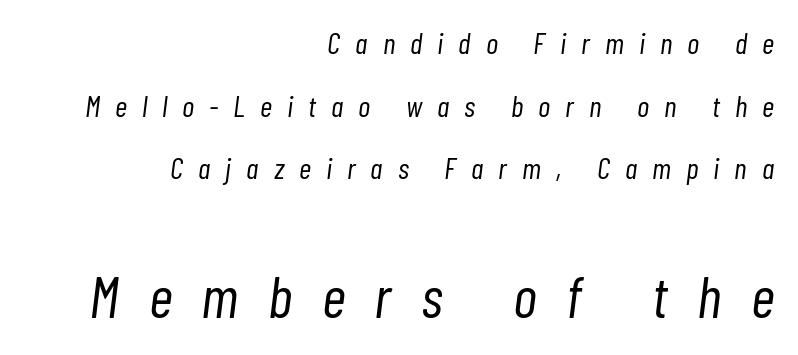
Horizontally, the lines are justified to the trailing edge only. The passage shown is typed in a proportional face where columns would drift. Glance below the letters and you will spot only blank space. Two sizes are in play, and the larger belongs to the second block. Honestly, the letter spacing is so wide it's the main thing you notice. Compared with a typical body face, this is equally light or lighter still.
